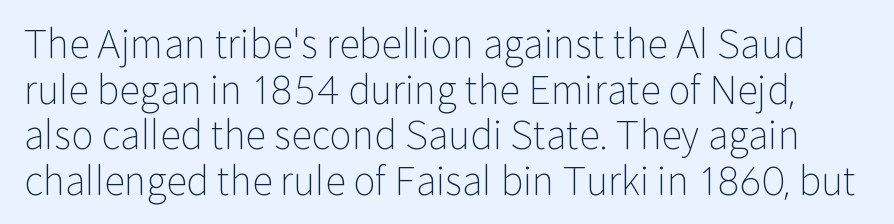
Character widths vary here, with narrow letters taking less room than wide ones. The glyphs are unaccompanied by any horizontal stroke below them. Designer's note — italics off, roman on. The face used here is a sans, in the tradition of grotesques and geometrics.
